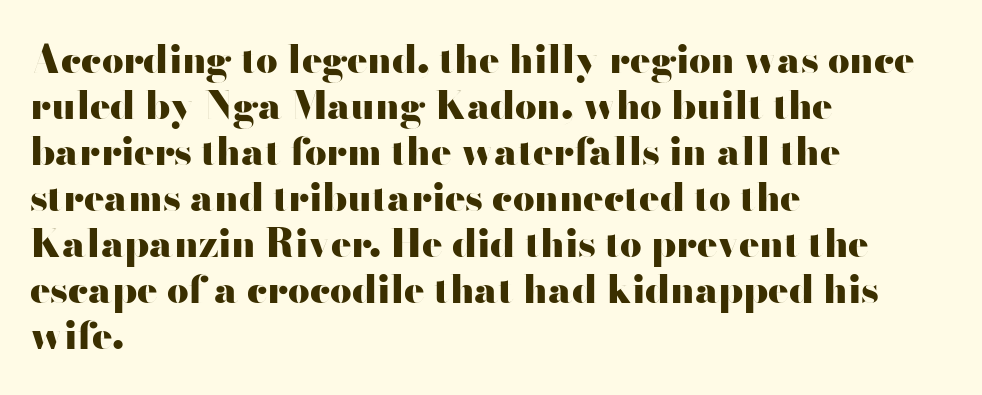
Q: Is the text bold? A: Yes.
Q: Is the text italic (slanted)? A: No, it is upright.
Q: Is the typeface a serif or a sans-serif typeface? A: Serif.
Q: Is the text underlined? A: No.
Q: How is the paragraph aligned? A: Left-aligned.
Q: Is the spacing between letters normal or unusually wide? A: Normal.
Q: Width (condensed, normal, or wide)? A: Wide.
Q: Stroke contrast? A: High.
Q: x-height? A: Small.
Q: Monospaced? A: No.
